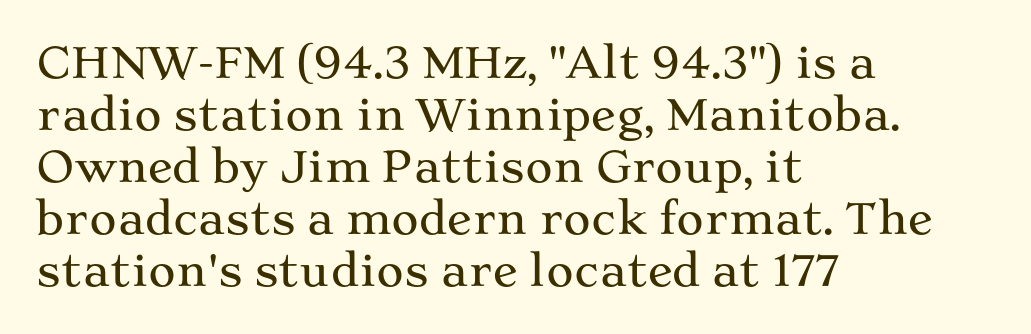
Character widths vary here, with narrow letters taking less room than wide ones. Designer's note — italics off, roman on. The tracking reads as untouched default to a designer's eye. Horizontally, the lines are justified to the leading edge only. Words float on clear page, feet unadorned.
